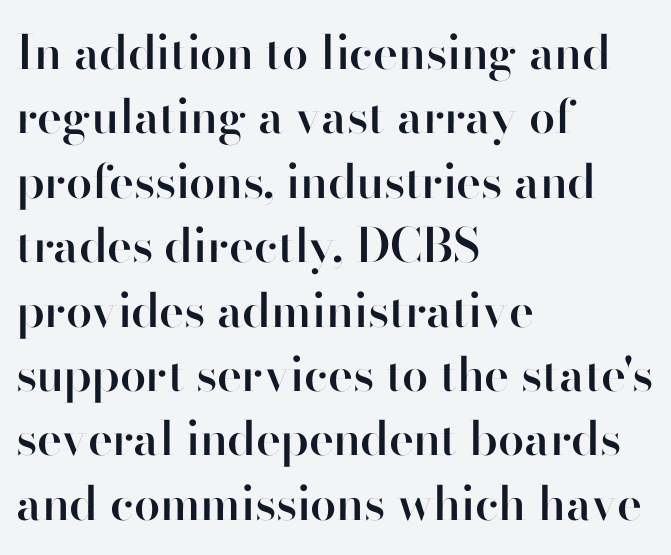
Quick note: interline space is typical. Unlike a traditional serif, this face leaves its strokes unadorned. The rag falls on the right side of this text block. A typesetter would mark this as roman, not italic. Note the varied advance widths — an 'i' is clearly narrower than an 'm'.
